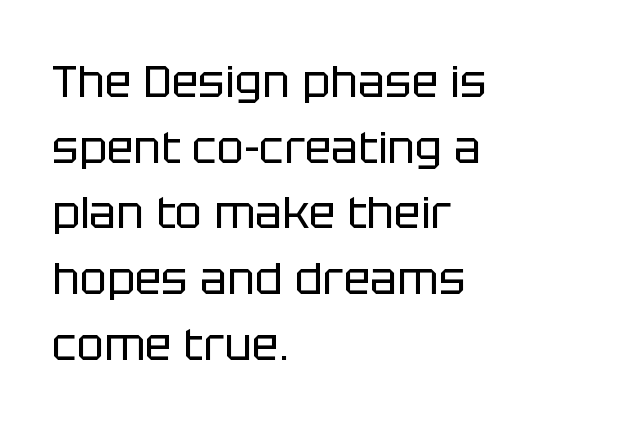
The image shows 45 px regular-weight sans-serif type, upright; set left-aligned, normal line spacing (1.46x), normal letter spacing, not underlined; low stroke contrast and a large x-height.
